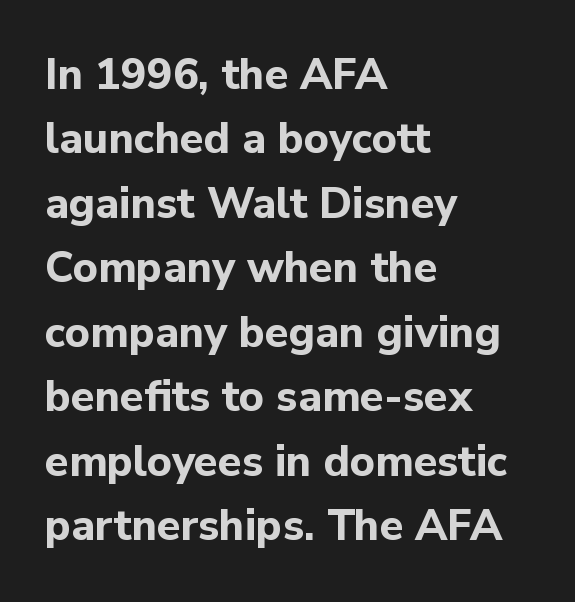
Note: no serifs on the glyphs. Rows of type keep a routine distance in the vertical direction. Every stem runs plumb, perpendicular to the baseline. The sample has been set heavy, in full bold. Underlining? Definitely not there. Here the designer chose a conventional face with non-uniform glyph widths.
